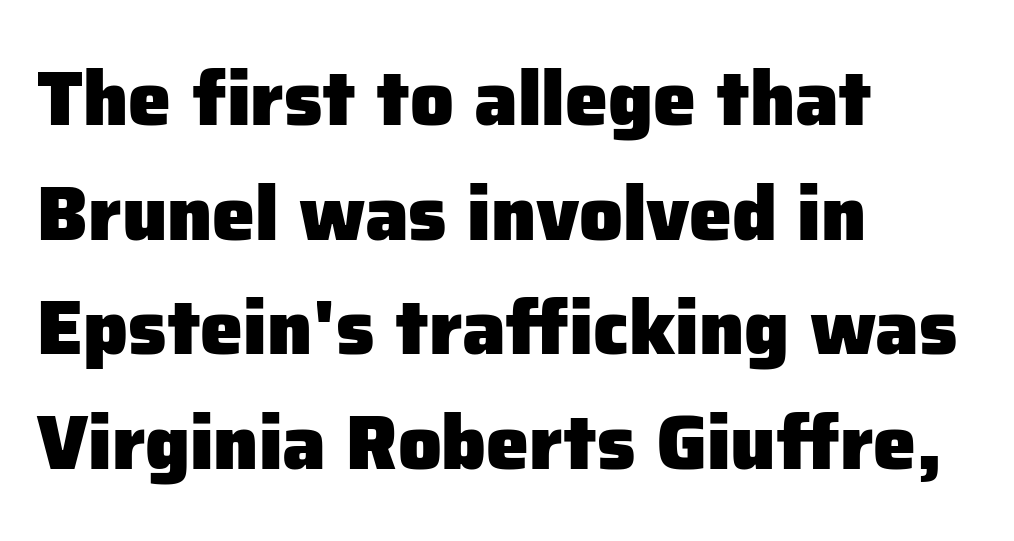
{"serif": "no", "italic": "no", "bold": "yes", "weight": "heavy", "width": "normal", "stroke_contrast": "low", "x_height": "medium", "monospaced": "no", "underline": "no", "align": "left", "line_spacing": "normal", "line_spacing_ratio": 1.49, "letter_spacing": "normal", "letter_spacing_em": 0.0, "glyph_px": 77}
